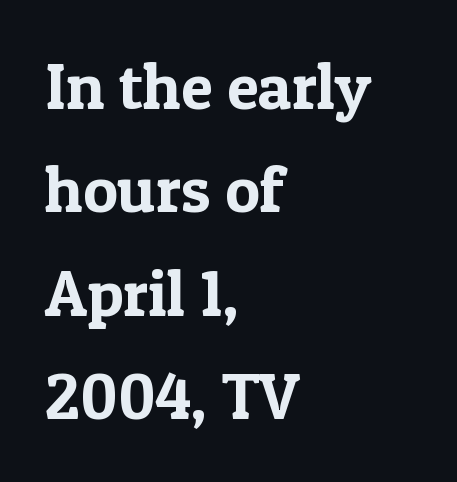
Q: Is the text italic (slanted)? A: No, it is upright.
Q: Is the typeface a serif or a sans-serif typeface? A: Serif.
Q: Is the text underlined? A: No.
Q: How is the paragraph aligned? A: Left-aligned.
Q: Is the spacing between letters normal or unusually wide? A: Normal.
Q: Is the spacing between lines tight, normal or loose? A: Normal.
Q: Width (condensed, normal, or wide)? A: Normal.
Q: x-height? A: Medium.
Q: Monospaced? A: No.
